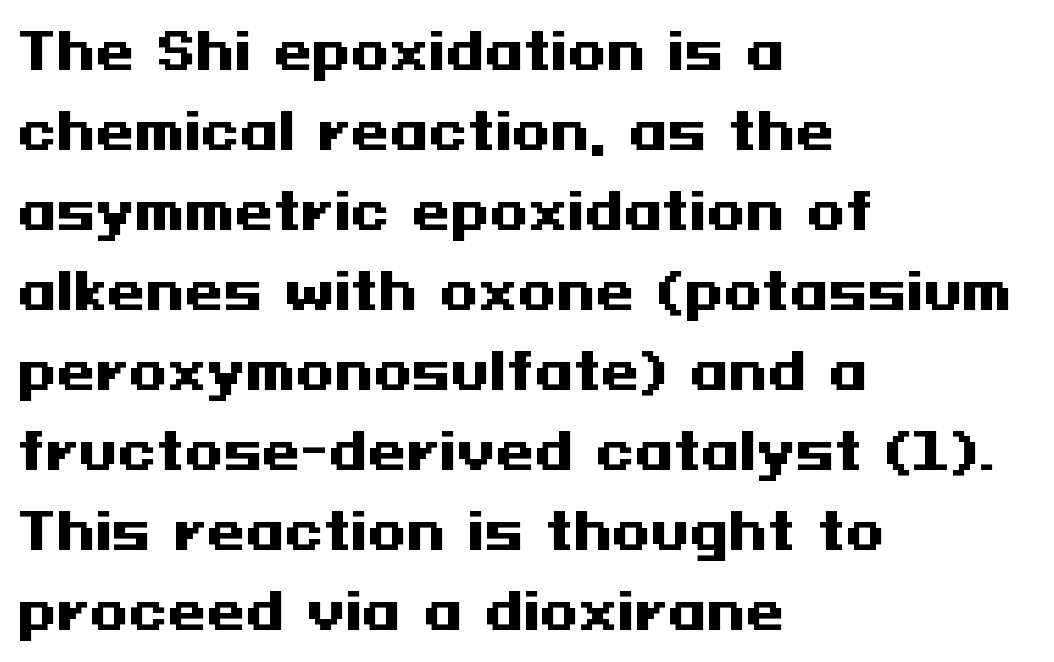
{"serif": "no", "italic": "no", "bold": "yes", "weight": "heavy", "width": "wide", "stroke_contrast": "medium", "x_height": "medium", "underline": "no", "align": "left", "line_spacing": "normal", "line_spacing_ratio": 1.6, "letter_spacing": "normal", "letter_spacing_em": 0.0, "glyph_px": 50}
